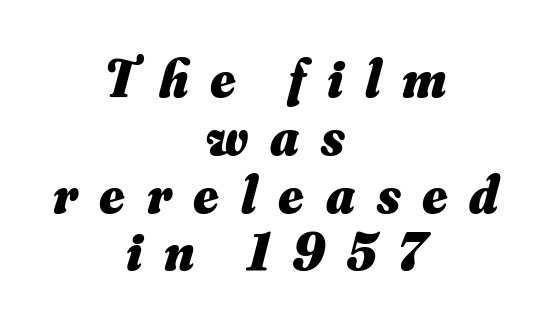
The image shows 53 px heavy type, italic (leaning right); set centered, tight line spacing (1.09x), unusually wide letter spacing (+0.41 em), not underlined; medium stroke contrast and a small x-height.
